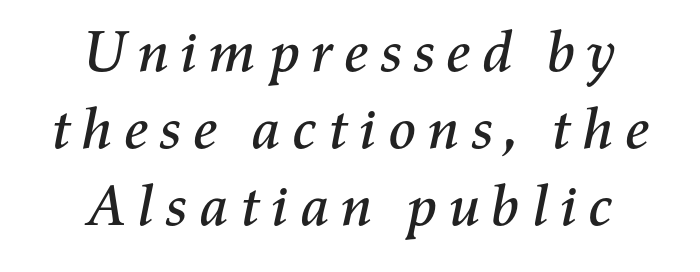
The image shows 58 px text type, italic (leaning right); set centered, normal line spacing (1.33x), not underlined; medium stroke contrast and a medium x-height.
